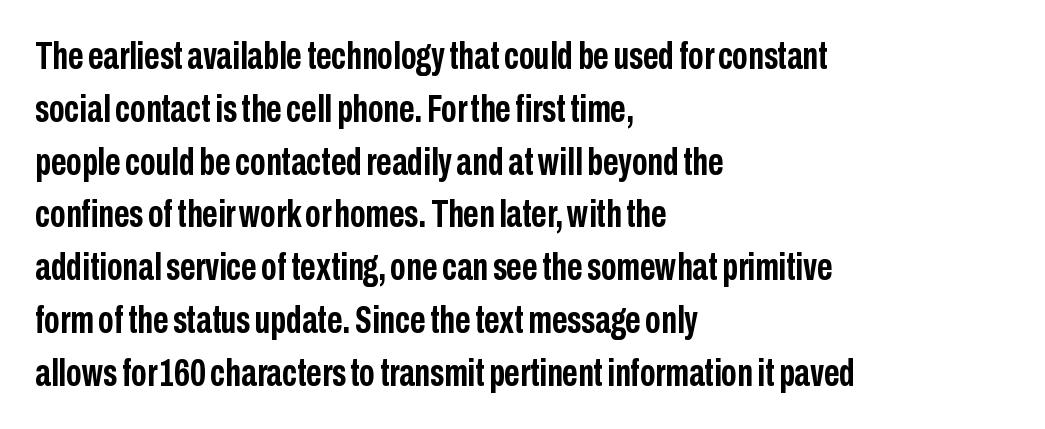
{"serif": "no", "italic": "no", "bold": "yes", "weight": "semibold", "width": "condensed", "stroke_contrast": "low", "x_height": "medium", "monospaced": "no", "underline": "no", "align": "left", "line_spacing": "normal", "line_spacing_ratio": 1.39, "letter_spacing": "normal", "letter_spacing_em": 0.0, "glyph_px": 38}
